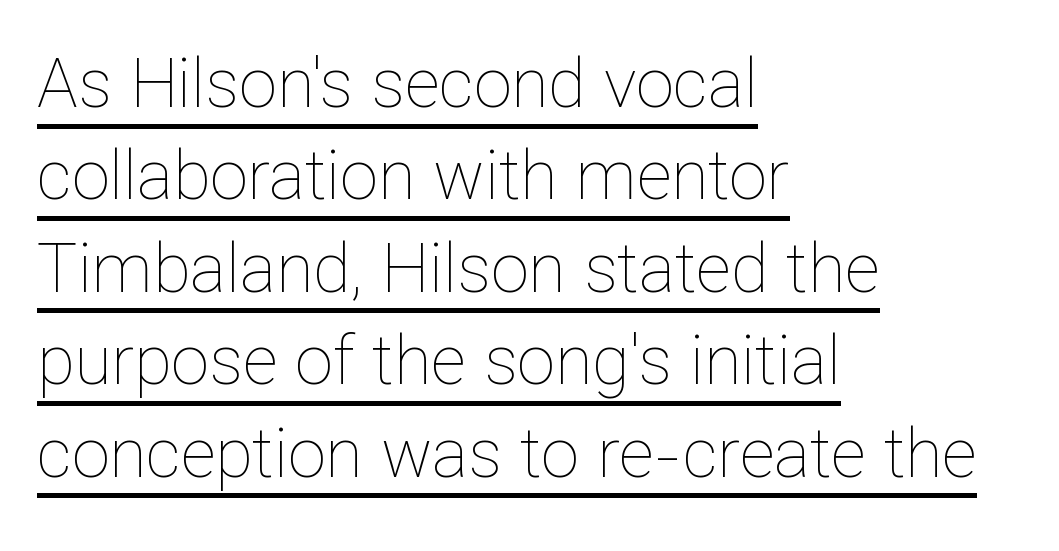
Q: Is the text bold? A: No.
Q: Is the text italic (slanted)? A: No, it is upright.
Q: Is the text underlined? A: Yes.
Q: How is the paragraph aligned? A: Left-aligned.
Q: Is the spacing between letters normal or unusually wide? A: Normal.
Q: Is the spacing between lines tight, normal or loose? A: Normal.
Q: Width (condensed, normal, or wide)? A: Normal.
Q: Stroke contrast? A: Low.
Q: x-height? A: Medium.
Q: Monospaced? A: No.
